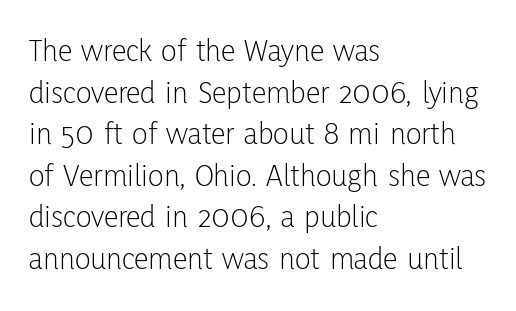
{"serif": "no", "italic": "no", "bold": "no", "weight": "light", "width": "condensed", "stroke_contrast": "low", "x_height": "medium", "monospaced": "no", "underline": "no", "align": "left", "line_spacing": "normal", "line_spacing_ratio": 1.26, "letter_spacing": "normal", "letter_spacing_em": 0.0, "glyph_px": 33}
